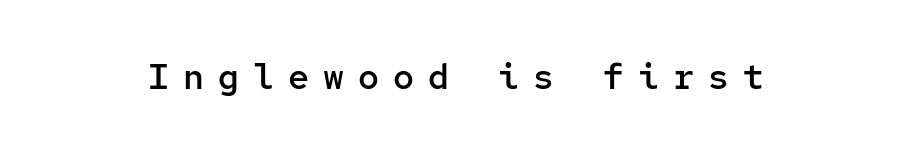
The image shows 35 px semibold sans-serif type, upright, monospaced; set unusually wide letter spacing (+0.4 em), not underlined; low stroke contrast and a medium x-height.
